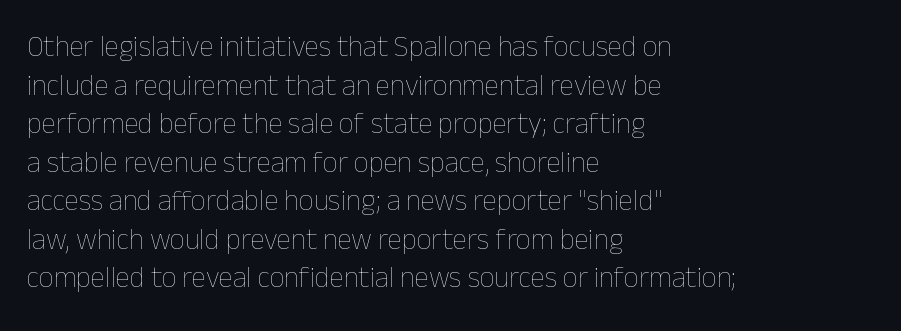
No italicization has been applied; the sample stays upright. Each letter keeps its own natural width here, so spacing adapts to shape. Regarding leading, the lines here are spaced in the standard way. Reading down the block, your eye returns to a fixed left position each line. The foot of each line stays bare and open. You could call the tracking neutral — neither tight nor loose.
